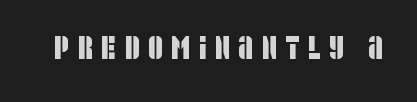
{"serif": "no", "width": "condensed", "stroke_contrast": "low", "x_height": "large", "monospaced": "no", "underline": "no", "letter_spacing": "wide", "letter_spacing_em": 0.25, "glyph_px": 33}
